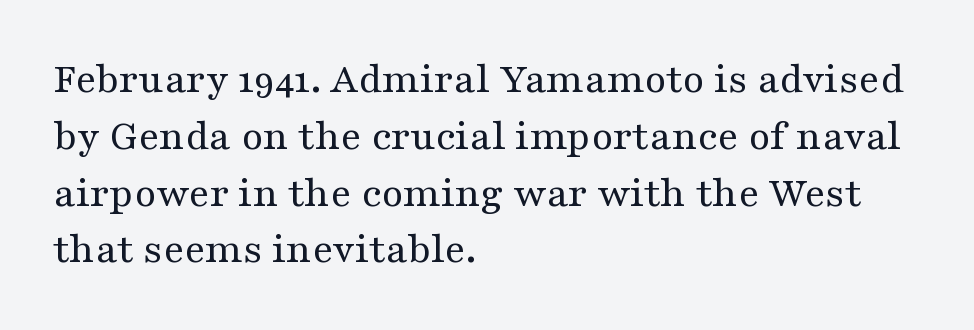
No chunkiness to these letters — they're not bold. The letters sit at their default tracking, neither squeezed nor spread. Has an underline been added? It has not. Font category for this specimen: serif. The lines sit at an ordinary, default distance from one another.
